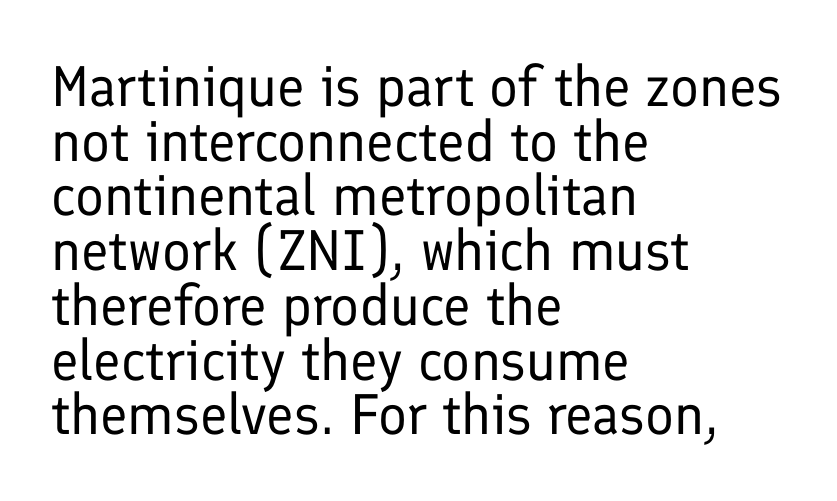
Q: Is the text bold? A: No.
Q: Is the text italic (slanted)? A: No, it is upright.
Q: Is the typeface a serif or a sans-serif typeface? A: Sans-serif.
Q: Is the text underlined? A: No.
Q: How is the paragraph aligned? A: Left-aligned.
Q: Is the spacing between letters normal or unusually wide? A: Normal.
Q: Is the spacing between lines tight, normal or loose? A: Tight.
Q: Width (condensed, normal, or wide)? A: Normal.
Q: Stroke contrast? A: Low.
Q: x-height? A: Medium.
Q: Monospaced? A: No.
